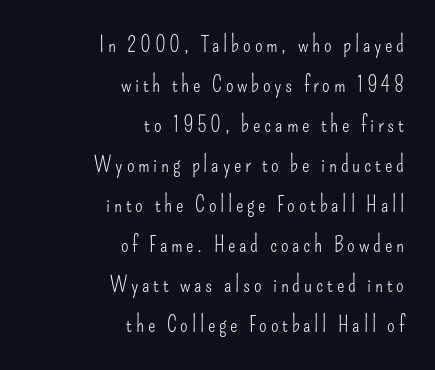
Honestly, there is no underline to notice here at all. Unbolded letterforms with no extra heft. The ragged edge is on the left, which tells us the setting is flush right. Nope, not italic — everything's standing straight.
